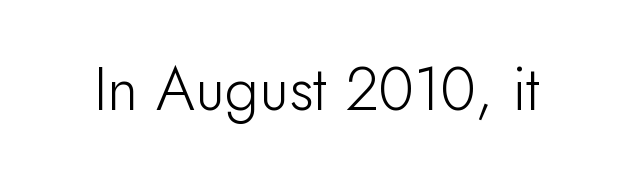
Q: Is the text italic (slanted)? A: No, it is upright.
Q: Is the typeface a serif or a sans-serif typeface? A: Sans-serif.
Q: Is the text underlined? A: No.
Q: Is the spacing between letters normal or unusually wide? A: Normal.
Q: Width (condensed, normal, or wide)? A: Normal.
Q: Stroke contrast? A: Low.
Q: x-height? A: Small.
Q: Monospaced? A: No.
